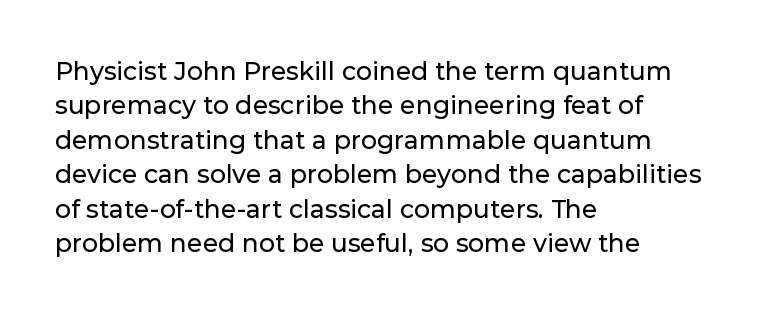
Q: Is the text italic (slanted)? A: No, it is upright.
Q: Is the text underlined? A: No.
Q: How is the paragraph aligned? A: Left-aligned.
Q: Is the spacing between letters normal or unusually wide? A: Normal.
Q: Is the spacing between lines tight, normal or loose? A: Normal.
